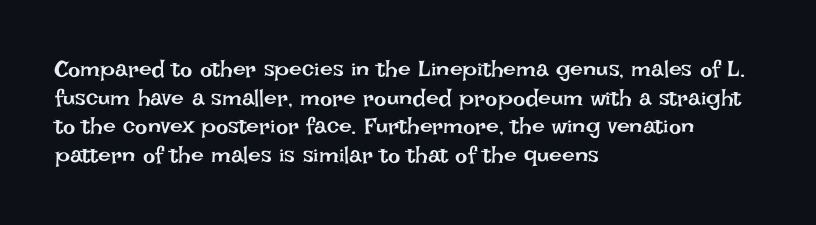
The image shows 23 px text type, upright; set left-aligned, normal line spacing (1.25x), normal letter spacing, not underlined.
